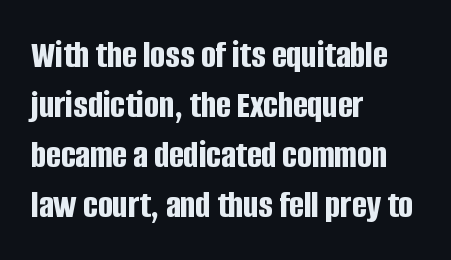
The image shows 39 px bold, condensed sans-serif type, upright; set left-aligned, normal line spacing (1.28x), normal letter spacing, not underlined; low stroke contrast and a large x-height.
